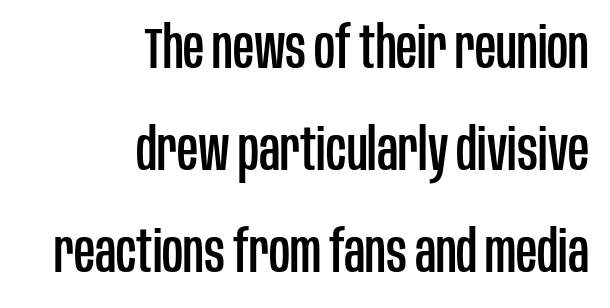
The image shows 58 px condensed sans-serif type, upright; set right-aligned, line spacing 1.76x, normal letter spacing, not underlined; low stroke contrast and a large x-height.
